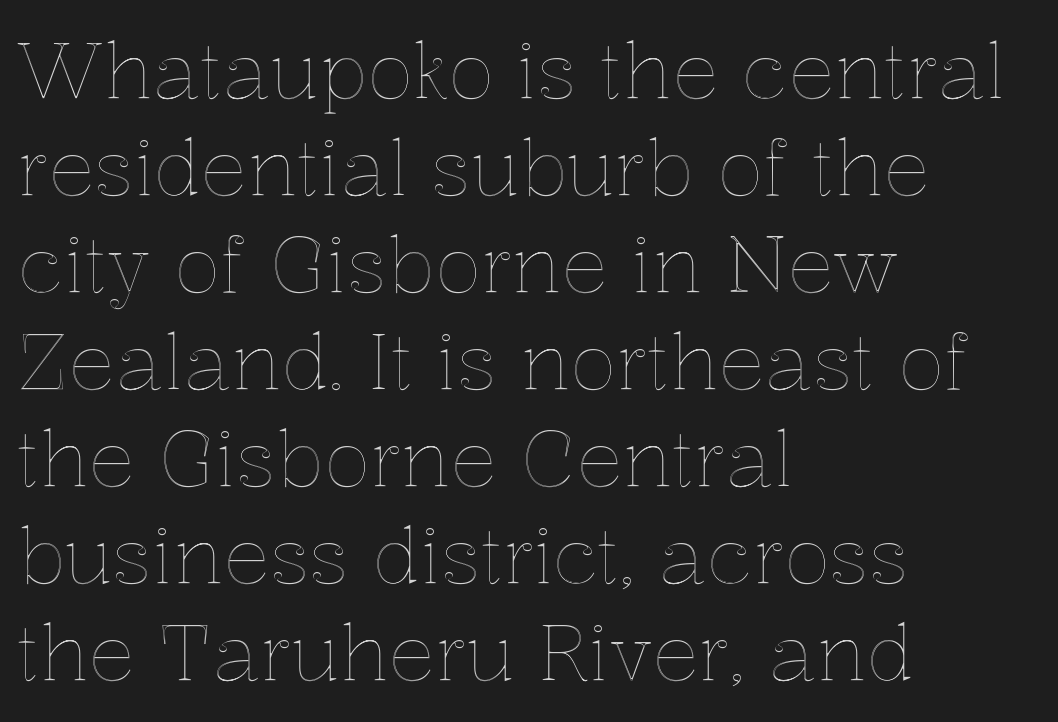
Q: Is the text italic (slanted)? A: No, it is upright.
Q: Is the text underlined? A: No.
Q: How is the paragraph aligned? A: Left-aligned.
Q: Is the spacing between letters normal or unusually wide? A: Normal.
Q: Is the spacing between lines tight, normal or loose? A: Normal.
Q: Width (condensed, normal, or wide)? A: Normal.
Q: x-height? A: Medium.
Q: Monospaced? A: No.
